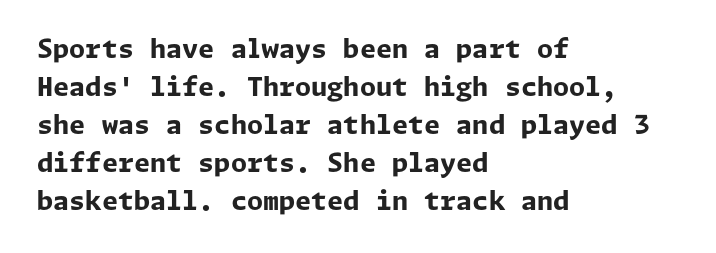
Q: Is the text bold? A: Yes.
Q: Is the text italic (slanted)? A: No, it is upright.
Q: Is the text underlined? A: No.
Q: How is the paragraph aligned? A: Left-aligned.
Q: Is the spacing between letters normal or unusually wide? A: Normal.
Q: Is the spacing between lines tight, normal or loose? A: Normal.
